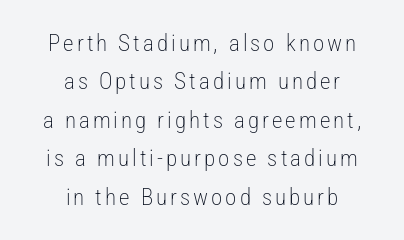
The image shows 23 px text type, upright; set centered, normal line spacing (1.67x), not underlined.
